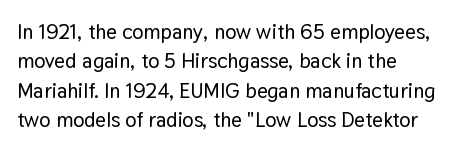
{"italic": "no", "underline": "no", "align": "left", "line_spacing": "normal", "line_spacing_ratio": 1.4, "letter_spacing": "normal", "letter_spacing_em": 0.0, "glyph_px": 21}
